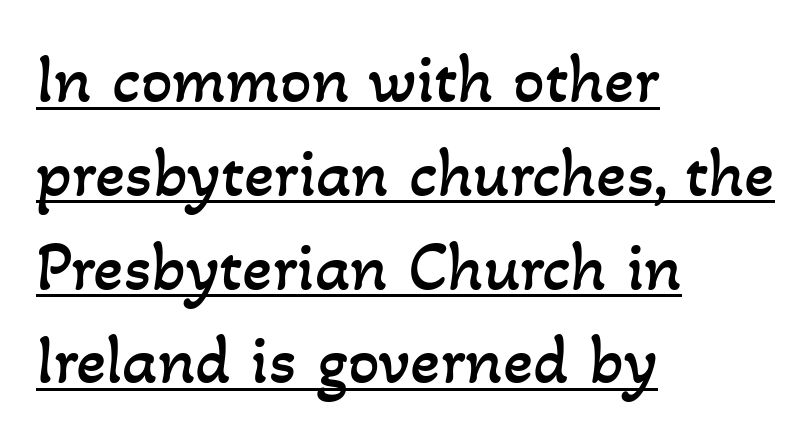
Q: Is the text bold? A: No.
Q: Is the text underlined? A: Yes.
Q: How is the paragraph aligned? A: Left-aligned.
Q: Is the spacing between letters normal or unusually wide? A: Normal.
Q: Is the spacing between lines tight, normal or loose? A: Normal.
Q: Width (condensed, normal, or wide)? A: Normal.
Q: Stroke contrast? A: Low.
Q: x-height? A: Small.
Q: Monospaced? A: No.
